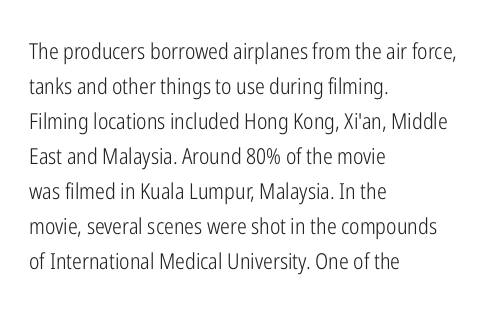
Q: Is the text bold? A: No.
Q: Is the text italic (slanted)? A: No, it is upright.
Q: Is the text underlined? A: No.
Q: How is the paragraph aligned? A: Left-aligned.
Q: Is the spacing between letters normal or unusually wide? A: Normal.
Q: Is the spacing between lines tight, normal or loose? A: Normal.
